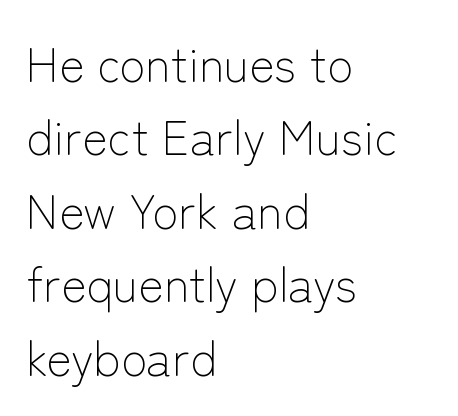
Q: Is the text bold? A: No.
Q: Is the text italic (slanted)? A: No, it is upright.
Q: Is the typeface a serif or a sans-serif typeface? A: Sans-serif.
Q: Is the text underlined? A: No.
Q: How is the paragraph aligned? A: Left-aligned.
Q: Is the spacing between letters normal or unusually wide? A: Normal.
Q: Is the spacing between lines tight, normal or loose? A: Normal.
Q: Width (condensed, normal, or wide)? A: Normal.
Q: Stroke contrast? A: Low.
Q: x-height? A: Medium.
Q: Monospaced? A: No.
